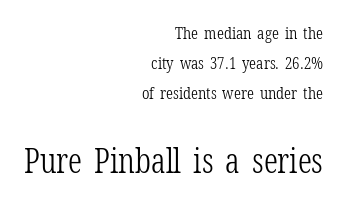
You could not count columns in this text — the font is proportionally spaced. The cut favours lightness, reaching ordinary text weight at its darkest. The specimen omits any rule beneath the text block's lines. These lines stack with their right ends in a neat column.
